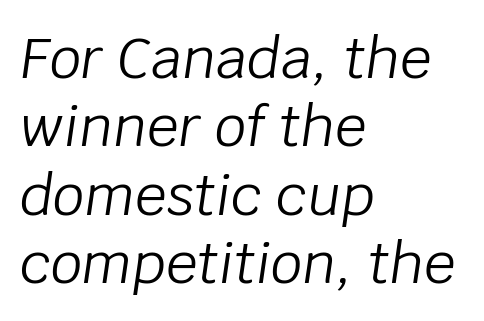
The image shows 56 px light type, italic (leaning right); set left-aligned, line spacing 1.22x, normal letter spacing, not underlined; low stroke contrast and a large x-height.
